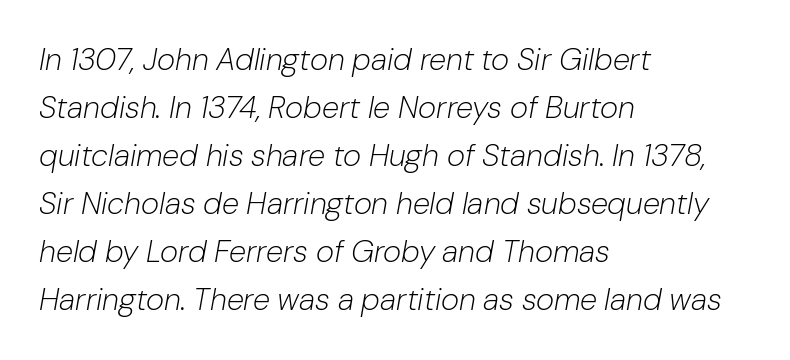
Q: Is the text bold? A: No.
Q: Is the text italic (slanted)? A: Yes, it leans right by about 10 degrees.
Q: Is the text underlined? A: No.
Q: How is the paragraph aligned? A: Left-aligned.
Q: Is the spacing between letters normal or unusually wide? A: Normal.
Q: Is the spacing between lines tight, normal or loose? A: Normal.
Q: Width (condensed, normal, or wide)? A: Normal.
Q: Stroke contrast? A: Low.
Q: x-height? A: Medium.
Q: Monospaced? A: No.
